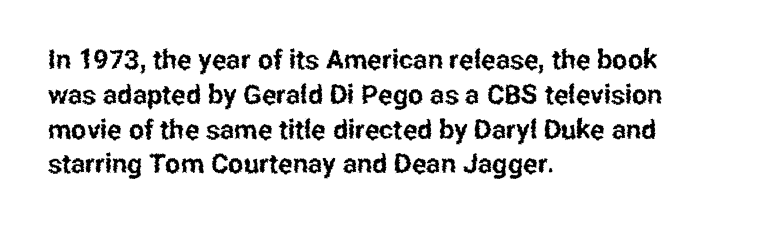
{"italic": "no", "underline": "no", "align": "left", "line_spacing": "normal", "line_spacing_ratio": 1.29, "letter_spacing": "normal", "letter_spacing_em": 0.0, "glyph_px": 27}
